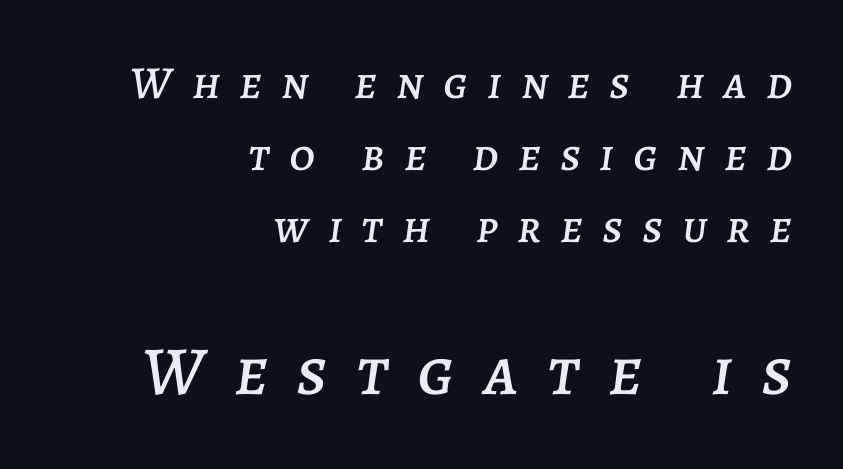
Looks like regular typesetting: each glyph gets only the width it needs. Block two is the big one; block one sits smaller above it. A typesetter would mark this as italic. The lines are quadded right. Nobody drew a line under any word here. The space between consecutive lines is moderate.
